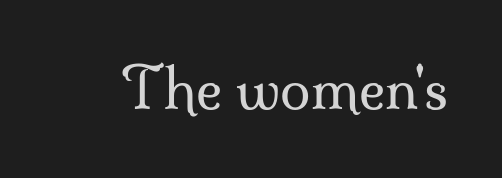
{"serif": "yes", "italic": "no", "bold": "no", "weight": "regular", "width": "normal", "stroke_contrast": "medium", "x_height": "small", "monospaced": "no", "underline": "no", "letter_spacing": "normal", "letter_spacing_em": 0.0, "glyph_px": 55}
